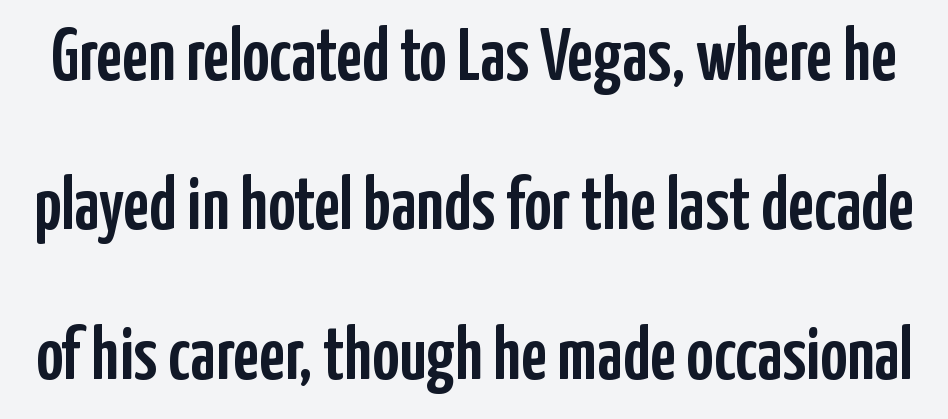
{"serif": "no", "italic": "no", "width": "condensed", "stroke_contrast": "low", "x_height": "medium", "monospaced": "no", "underline": "no", "line_spacing": "loose", "line_spacing_ratio": 2.02, "letter_spacing": "normal", "letter_spacing_em": 0.0, "glyph_px": 74}
